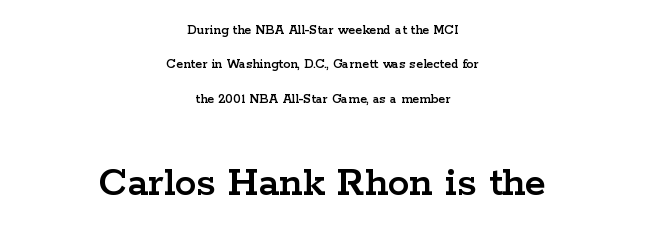
{"serif": "yes", "italic": "no", "width": "wide", "stroke_contrast": "low", "x_height": "medium", "monospaced": "no", "underline": "no", "align": "center", "line_spacing": "loose", "line_spacing_ratio": 2.45, "letter_spacing": "normal", "letter_spacing_em": 0.0, "larger_block": "second", "size_ratio": 3.07, "glyph_px": 43}
